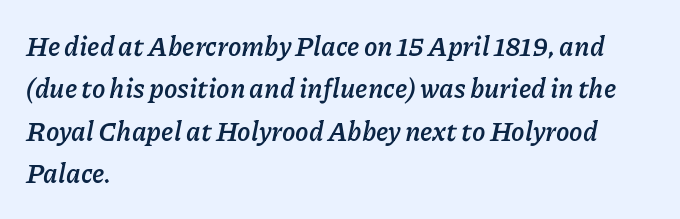
The image shows 27 px bold type, italic (leaning right); set left-aligned, normal line spacing (1.57x), normal letter spacing, not underlined.
